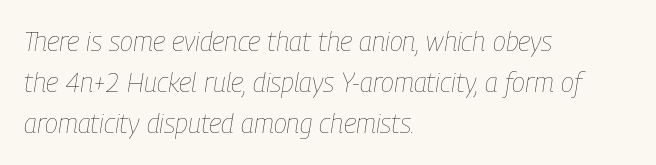
The image shows 27 px text type, italic (leaning right); set left-aligned, normal line spacing (1.52x), normal letter spacing, not underlined.
